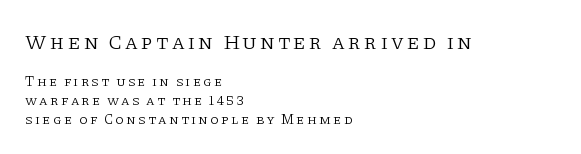
The image shows 21 px text type, upright; set left-aligned, normal line spacing (1.35x), not underlined; the first (top) block is 1.5x larger.
